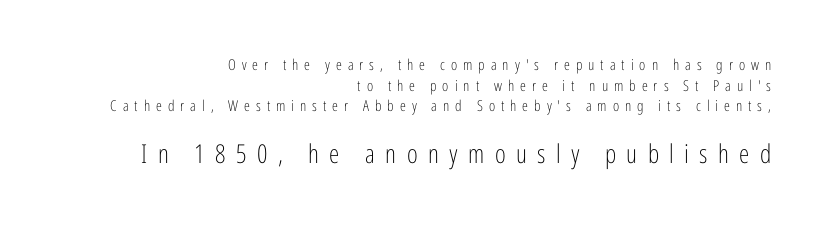
Q: Is the text bold? A: No.
Q: Is the text italic (slanted)? A: No, it is upright.
Q: Is the text underlined? A: No.
Q: How is the paragraph aligned? A: Right-aligned.
Q: Is the spacing between letters normal or unusually wide? A: Unusually wide.
Q: Is the spacing between lines tight, normal or loose? A: Normal.
Q: Which block of text is set in a larger size, the first (top) or the second (bottom)? A: The second (bottom) one.
